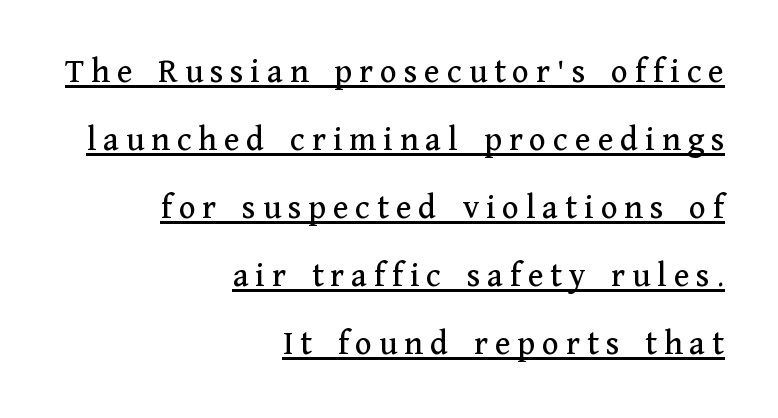
The image shows 35 px serif type, upright; set right-aligned, loose line spacing (1.94x), unusually wide letter spacing (+0.2 em), underlined; medium stroke contrast and a medium x-height.
